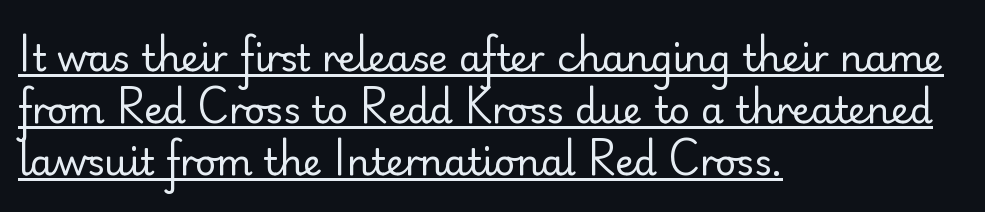
{"serif": "no", "italic": "no", "bold": "no", "weight": "regular", "width": "normal", "stroke_contrast": "low", "x_height": "small", "monospaced": "no", "underline": "yes", "align": "left", "line_spacing": "normal", "line_spacing_ratio": 1.4, "letter_spacing": "normal", "letter_spacing_em": 0.0, "glyph_px": 37}
